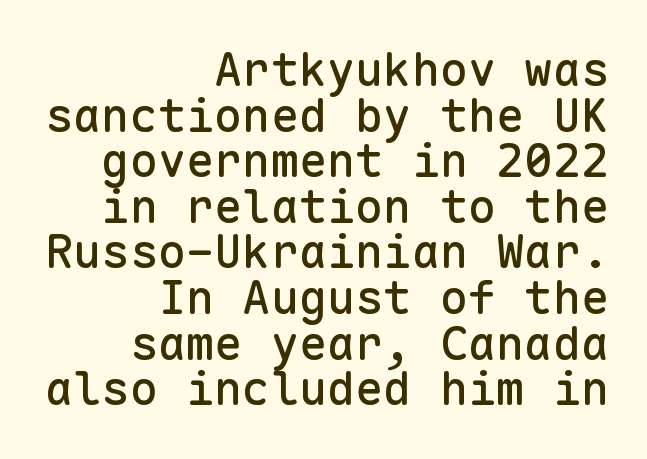
Look at the bottom of the vertical strokes: they stop flat, with no serifs. The letterforms sit shoulder to shoulder at normal distance. Successive baselines arrive quickly, one right under another. The space beneath each line is pristine and unruled. The lines are quadded right.
